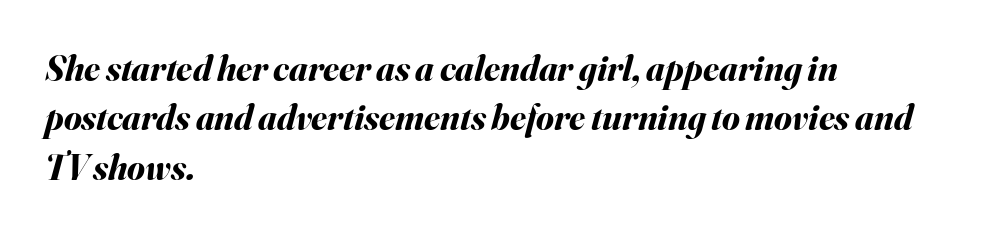
{"italic": "yes", "lean": "right", "slant_degrees": 16, "bold": "yes", "weight": "bold", "width": "normal", "stroke_contrast": "medium", "x_height": "small", "monospaced": "no", "underline": "no", "align": "left", "line_spacing": "normal", "line_spacing_ratio": 1.37, "letter_spacing": "normal", "letter_spacing_em": 0.0, "glyph_px": 36}
